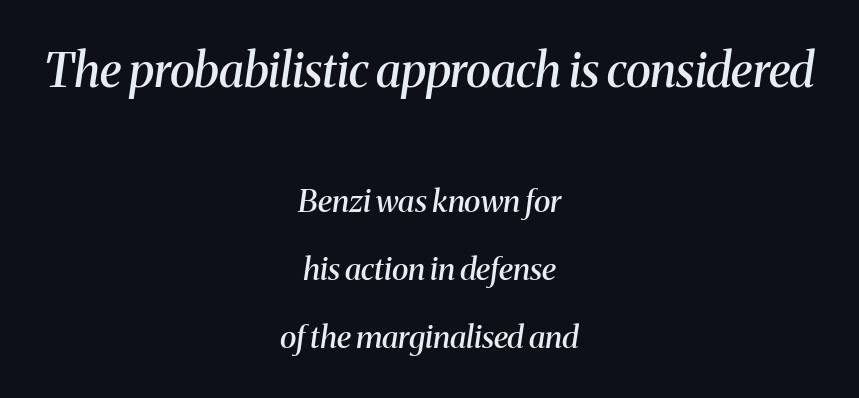
Q: Is the text bold? A: Semi-bold.
Q: Is the text italic (slanted)? A: Yes, it leans right by about 8 degrees.
Q: Is the typeface a serif or a sans-serif typeface? A: Serif.
Q: Is the text underlined? A: No.
Q: How is the paragraph aligned? A: Centered.
Q: Is the spacing between letters normal or unusually wide? A: Normal.
Q: Is the spacing between lines tight, normal or loose? A: Loose.
Q: Which block of text is set in a larger size, the first (top) or the second (bottom)? A: The first (top) one.
Q: Width (condensed, normal, or wide)? A: Normal.
Q: Stroke contrast? A: Medium.
Q: x-height? A: Medium.
Q: Monospaced? A: No.
